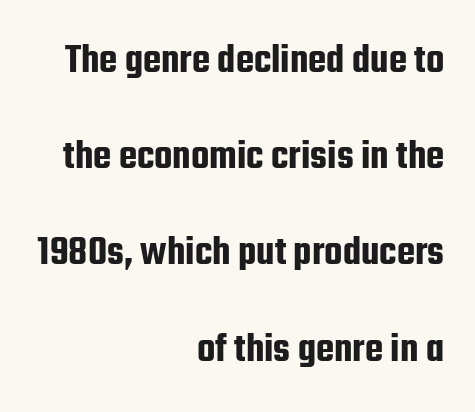
Q: Is the text italic (slanted)? A: No, it is upright.
Q: Is the typeface a serif or a sans-serif typeface? A: Sans-serif.
Q: Is the text underlined? A: No.
Q: How is the paragraph aligned? A: Right-aligned.
Q: Is the spacing between letters normal or unusually wide? A: Normal.
Q: Is the spacing between lines tight, normal or loose? A: Loose.
Q: Width (condensed, normal, or wide)? A: Condensed.
Q: Stroke contrast? A: Low.
Q: x-height? A: Medium.
Q: Monospaced? A: No.
